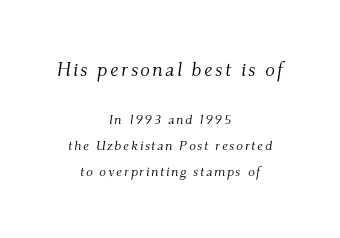
The zone under the glyphs is completely vacant. The characters are drawn with everyday or finer stroke widths. Casual observation: everything's sitting right in the middle. Size contrast runs from large at the top to small at the bottom. The letters are slanted; this is an italic face.
